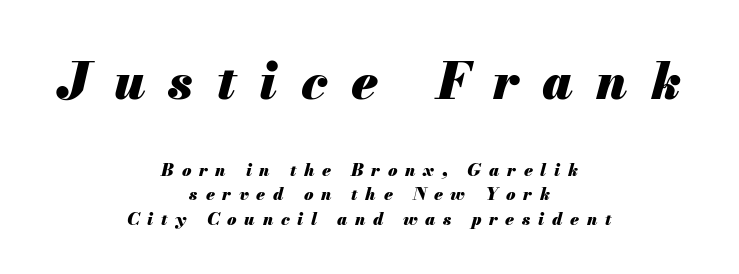
{"italic": "yes", "lean": "right", "slant_degrees": 13, "bold": "yes", "weight": "heavy", "width": "normal", "stroke_contrast": "medium", "x_height": "small", "monospaced": "no", "underline": "no", "align": "center", "line_spacing": "normal", "line_spacing_ratio": 1.45, "letter_spacing": "wide", "letter_spacing_em": 0.46, "larger_block": "first", "size_ratio": 3.0, "glyph_px": 51}
